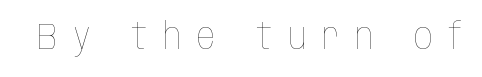
Glyph-to-glyph distance is far greater than everyday printed text. These lines are rendered in a variable-pitch font. Nothing heavy about these letters — not bold at all. The space directly below the letters is spotless.
